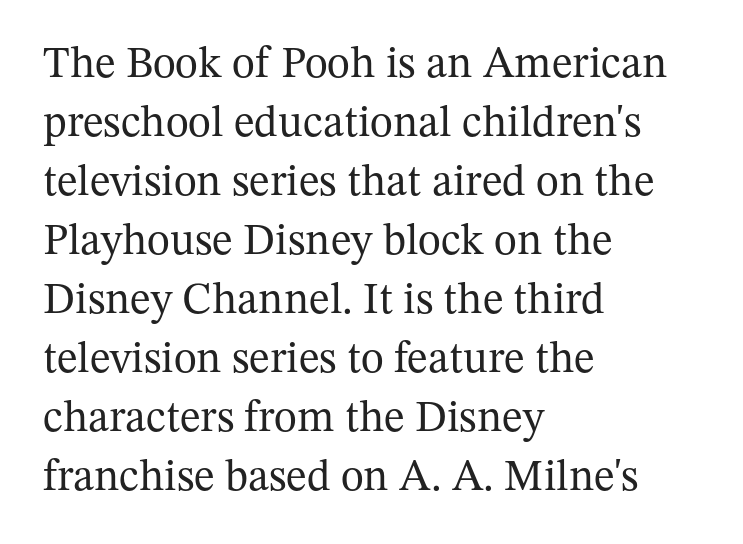
These lines stack with their left ends in a neat column. A roman cut, with each character standing at attention. Stems and bowls with no extra thickness — not bold. Short note: letters normally spaced. You could not count columns in this text — the font is proportionally spaced. Is there much room between lines? A standard amount, neither cramped nor airy.
